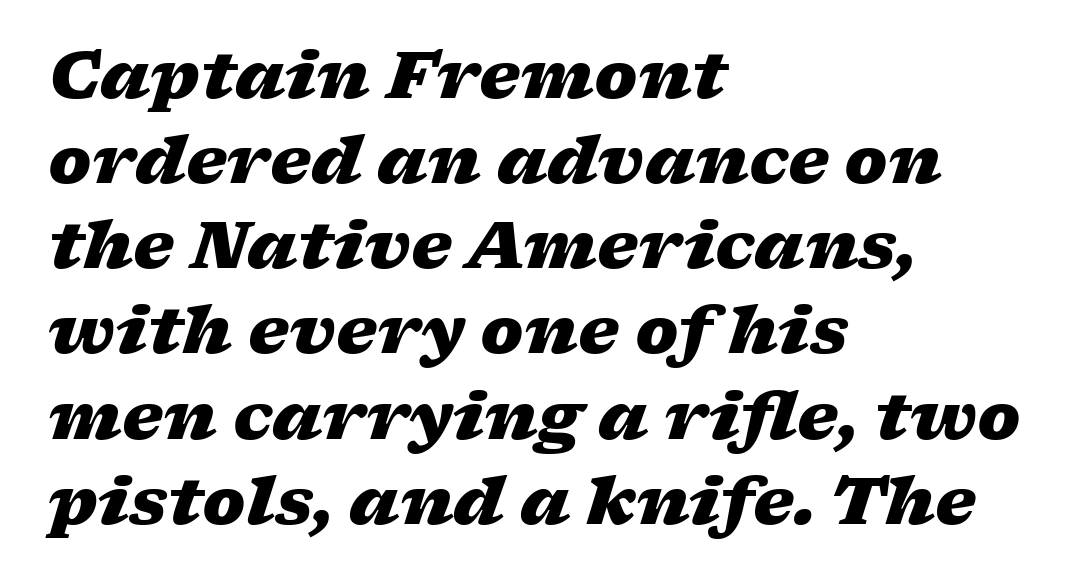
The image shows 65 px heavy, wide type, italic (leaning right); set left-aligned, normal line spacing (1.31x), normal letter spacing, not underlined; low stroke contrast and a medium x-height.
